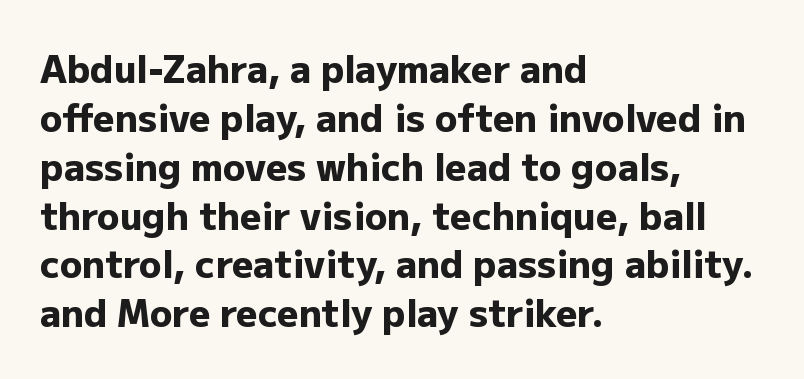
The image shows 37 px heavy sans-serif type, upright; set left-aligned, normal line spacing (1.32x), normal letter spacing, not underlined; low stroke contrast and a medium x-height.
